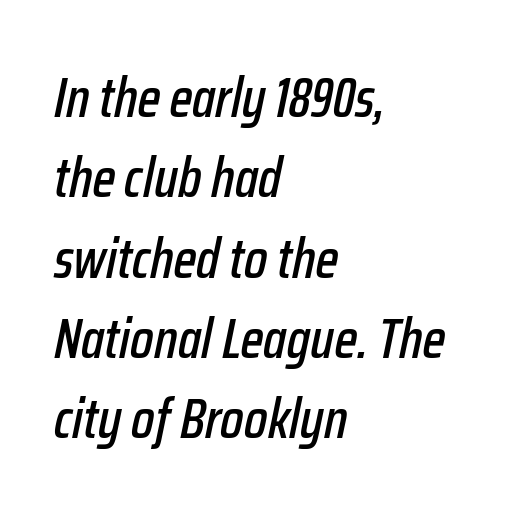
Q: Is the text italic (slanted)? A: Yes, it leans right by about 12 degrees.
Q: Is the text underlined? A: No.
Q: How is the paragraph aligned? A: Left-aligned.
Q: Is the spacing between letters normal or unusually wide? A: Normal.
Q: Is the spacing between lines tight, normal or loose? A: Normal.
Q: Width (condensed, normal, or wide)? A: Condensed.
Q: Stroke contrast? A: Low.
Q: x-height? A: Medium.
Q: Monospaced? A: No.
